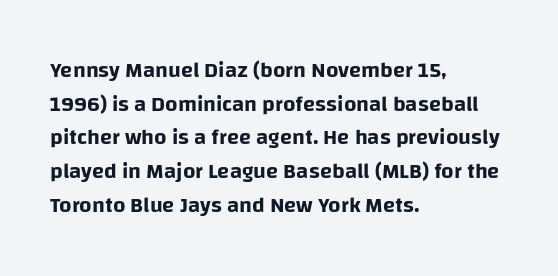
One glance says typical: line gaps are just what's usual. The letters stand upright; this is a roman face. The gap between lines stays unmarked. These lines keep a tight, regular rhythm from letter to letter. Casual observation: everything's shoved over to the left.
